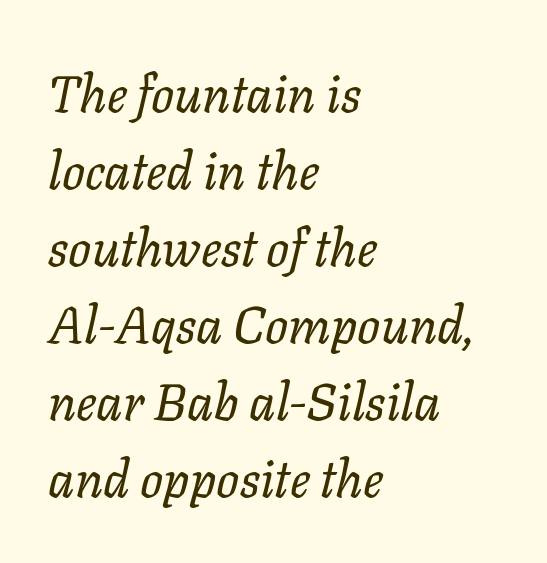
The image shows 51 px regular-weight type, italic (leaning right); set left-aligned, normal line spacing (1.51x), normal letter spacing, not underlined; low stroke contrast and a medium x-height.
